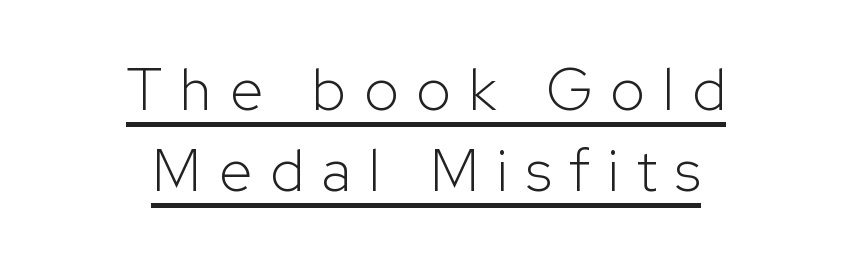
Q: Is the text bold? A: No.
Q: Is the text italic (slanted)? A: No, it is upright.
Q: Is the typeface a serif or a sans-serif typeface? A: Sans-serif.
Q: Is the text underlined? A: Yes.
Q: How is the paragraph aligned? A: Centered.
Q: Is the spacing between letters normal or unusually wide? A: Unusually wide.
Q: Is the spacing between lines tight, normal or loose? A: Normal.
Q: Width (condensed, normal, or wide)? A: Normal.
Q: Stroke contrast? A: Low.
Q: x-height? A: Medium.
Q: Monospaced? A: No.
